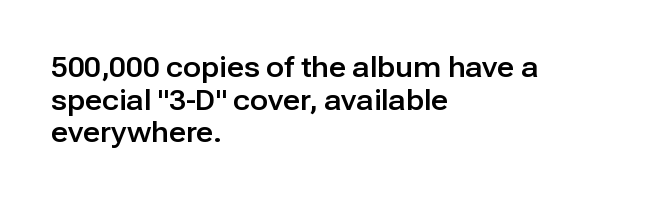
The image shows 27 px text type, upright; set left-aligned, line spacing 1.21x, normal letter spacing, not underlined.
